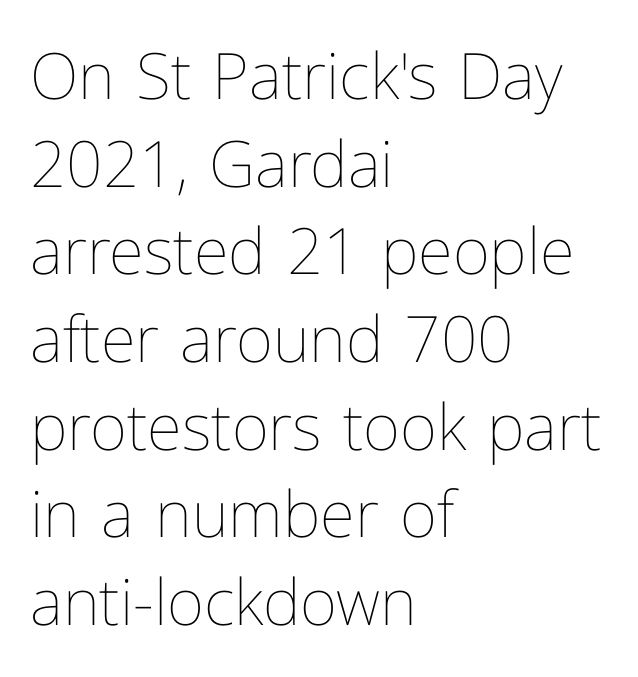
Q: Is the text bold? A: No.
Q: Is the text italic (slanted)? A: No, it is upright.
Q: Is the text underlined? A: No.
Q: How is the paragraph aligned? A: Left-aligned.
Q: Is the spacing between letters normal or unusually wide? A: Normal.
Q: Is the spacing between lines tight, normal or loose? A: Normal.
Q: Width (condensed, normal, or wide)? A: Normal.
Q: Stroke contrast? A: Low.
Q: x-height? A: Medium.
Q: Monospaced? A: No.
